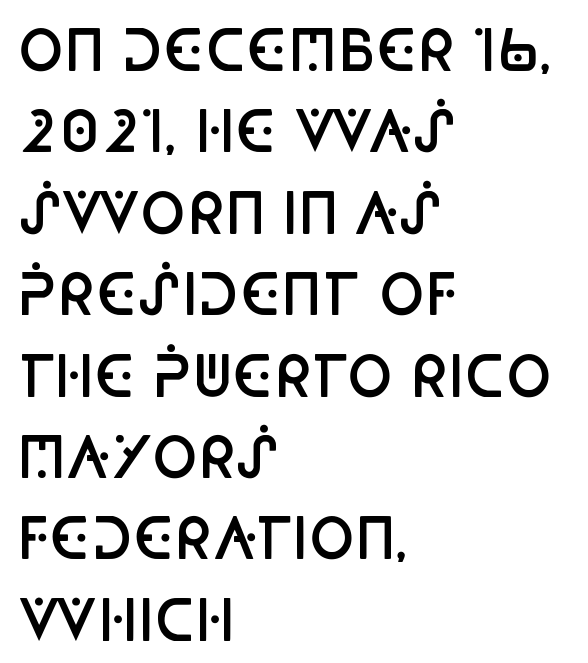
Q: Is the text bold? A: Semi-bold.
Q: Is the text italic (slanted)? A: No, it is upright.
Q: Is the typeface a serif or a sans-serif typeface? A: Sans-serif.
Q: Is the text underlined? A: No.
Q: How is the paragraph aligned? A: Left-aligned.
Q: Is the spacing between letters normal or unusually wide? A: Normal.
Q: Is the spacing between lines tight, normal or loose? A: Normal.
Q: Width (condensed, normal, or wide)? A: Condensed.
Q: Stroke contrast? A: Low.
Q: x-height? A: Large.
Q: Monospaced? A: No.
